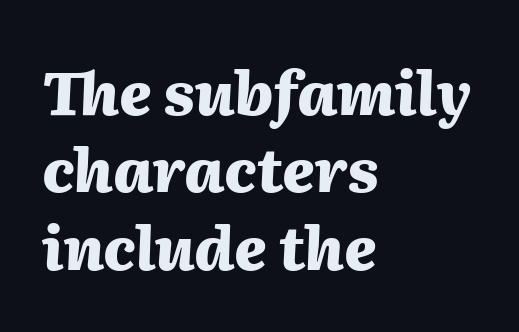
Q: Is the text bold? A: Yes.
Q: Is the text italic (slanted)? A: Yes, it leans right by about 2 degrees.
Q: Is the text underlined? A: No.
Q: How is the paragraph aligned? A: Left-aligned.
Q: Is the spacing between letters normal or unusually wide? A: Normal.
Q: Is the spacing between lines tight, normal or loose? A: Normal.
Q: Width (condensed, normal, or wide)? A: Normal.
Q: Stroke contrast? A: Medium.
Q: x-height? A: Medium.
Q: Monospaced? A: No.
